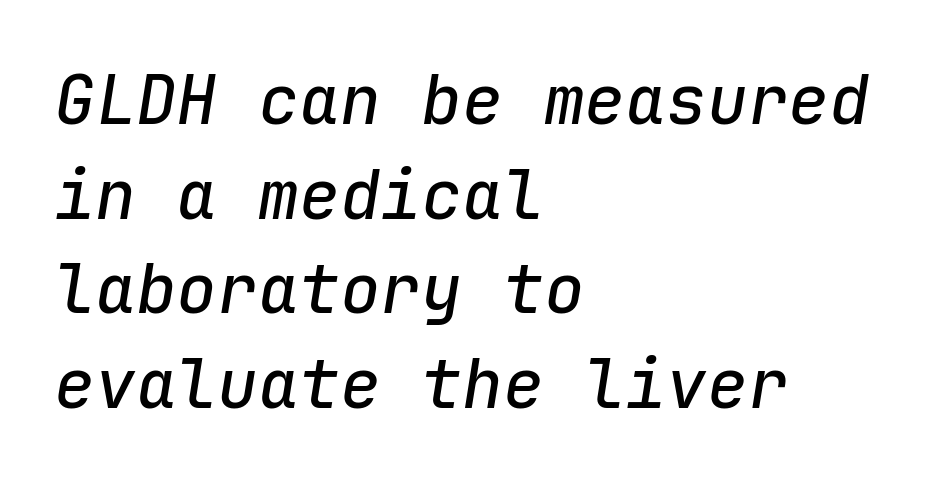
Q: Is the text italic (slanted)? A: Yes, it leans right by about 9 degrees.
Q: Is the text underlined? A: No.
Q: How is the paragraph aligned? A: Left-aligned.
Q: Is the spacing between letters normal or unusually wide? A: Normal.
Q: Is the spacing between lines tight, normal or loose? A: Normal.
Q: Width (condensed, normal, or wide)? A: Normal.
Q: Stroke contrast? A: Low.
Q: x-height? A: Medium.
Q: Monospaced? A: Yes.
